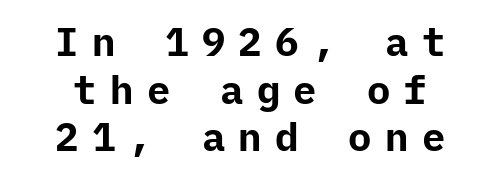
Observe the wide spacing: letters keep a clear distance from each other. The axis of the letterforms is exactly vertical. As a designer I'd log this as weight 700, bold. The area under the type is left untouched. Note: no serifs on the glyphs. These lines stack symmetrically, like a column narrowing and widening about its center.
